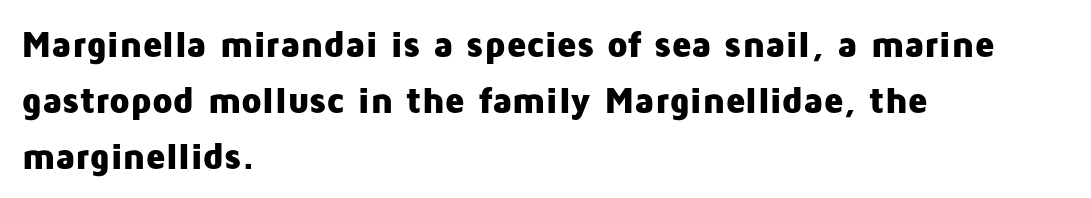
{"serif": "no", "italic": "no", "bold": "yes", "weight": "heavy", "width": "normal", "stroke_contrast": "low", "x_height": "medium", "monospaced": "no", "underline": "no", "align": "left", "line_spacing": "normal", "line_spacing_ratio": 1.51, "letter_spacing": "normal", "letter_spacing_em": 0.0, "glyph_px": 37}
